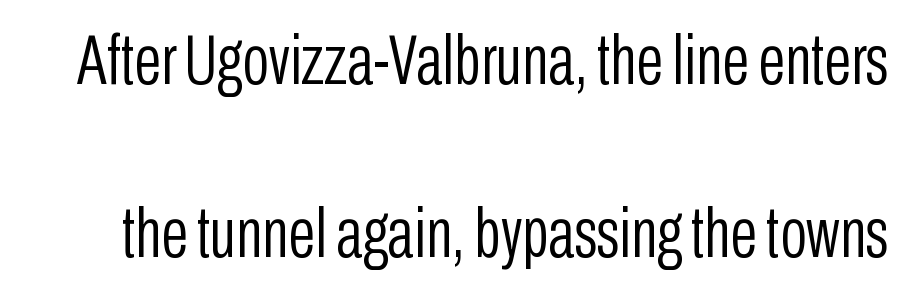
Q: Is the text bold? A: No.
Q: Is the text italic (slanted)? A: No, it is upright.
Q: Is the typeface a serif or a sans-serif typeface? A: Sans-serif.
Q: Is the text underlined? A: No.
Q: Is the spacing between letters normal or unusually wide? A: Normal.
Q: Is the spacing between lines tight, normal or loose? A: Loose.
Q: Width (condensed, normal, or wide)? A: Condensed.
Q: Stroke contrast? A: Low.
Q: x-height? A: Medium.
Q: Monospaced? A: No.
